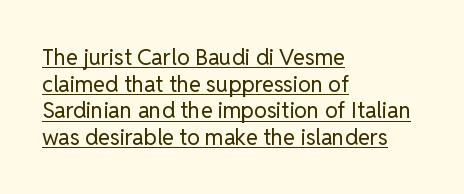
Posture: vertical. Leftover space on each line is placed entirely after the last word. In terms of letterspacing, this is plain default setting. Beneath each row of characters lies a ruled line.
